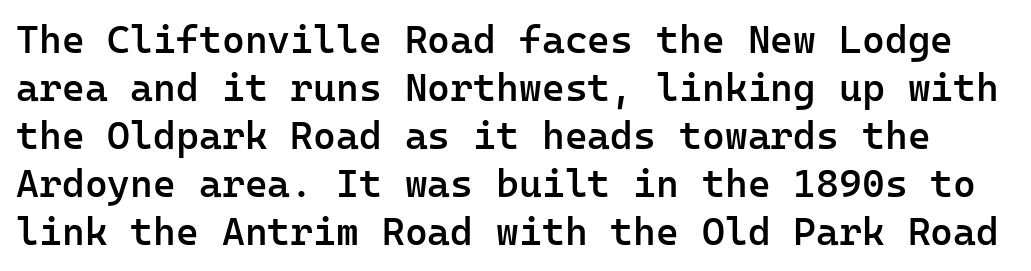
{"serif": "no", "italic": "no", "bold": "semi", "weight": "semibold", "width": "normal", "stroke_contrast": "low", "x_height": "medium", "monospaced": "yes", "underline": "no", "line_spacing_ratio": 1.23, "letter_spacing": "normal", "letter_spacing_em": 0.0, "glyph_px": 39}
